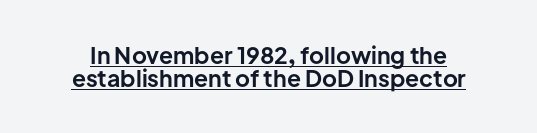
Q: Is the text bold? A: Yes.
Q: Is the text italic (slanted)? A: No, it is upright.
Q: Is the text underlined? A: Yes.
Q: Is the spacing between letters normal or unusually wide? A: Normal.
Q: Is the spacing between lines tight, normal or loose? A: Tight.
